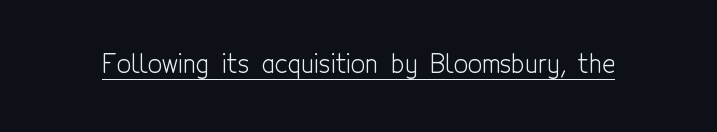
{"italic": "no", "bold": "no", "underline": "yes", "letter_spacing": "normal", "letter_spacing_em": 0.0, "glyph_px": 25}
